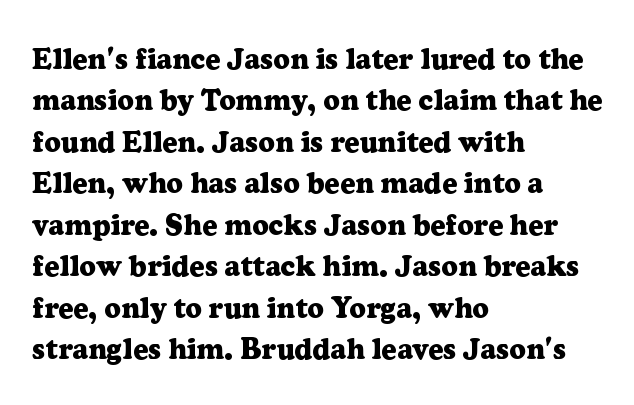
Students, observe: this is what conventionally led text looks like. The face used here has the dense, thick strokes of a bold. Serifs: yes, visible at the terminals of the letterforms. Varying glyph widths throughout — classic text-font behaviour. These lines keep a tight, regular rhythm from letter to letter.
